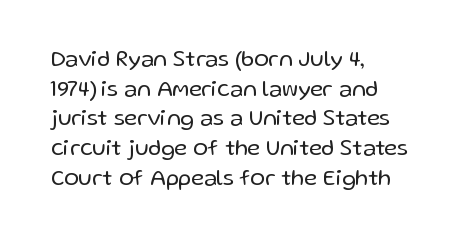
{"italic": "no", "bold": "no", "underline": "no", "align": "left", "line_spacing": "normal", "line_spacing_ratio": 1.35, "letter_spacing": "normal", "letter_spacing_em": 0.0, "glyph_px": 22}
